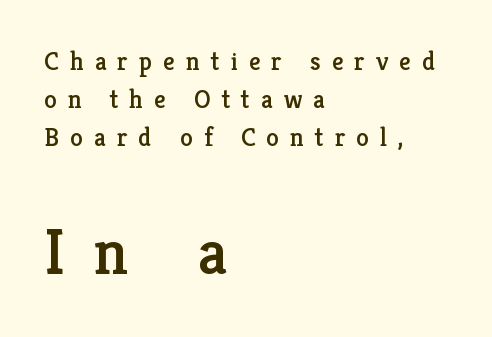
{"serif": "yes", "italic": "no", "width": "normal", "stroke_contrast": "low", "x_height": "medium", "monospaced": "no", "underline": "no", "align": "left", "line_spacing": "normal", "line_spacing_ratio": 1.46, "letter_spacing": "wide", "letter_spacing_em": 0.42, "larger_block": "second", "size_ratio": 2.5, "glyph_px": 65}
